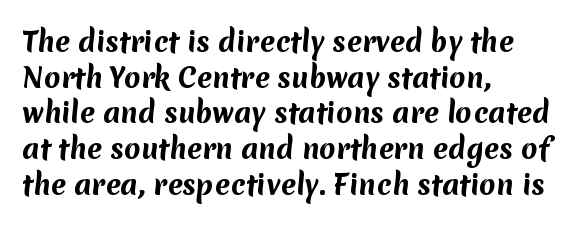
The image shows 27 px bold type; set left-aligned, normal line spacing (1.32x), normal letter spacing, not underlined.
